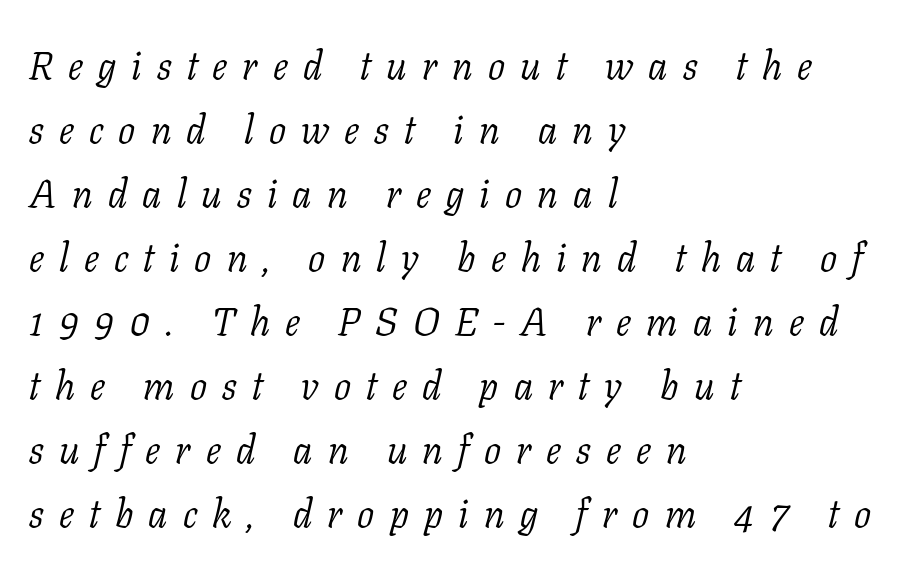
The image shows 40 px light serif type, italic (leaning right); set left-aligned, normal line spacing (1.6x), unusually wide letter spacing (+0.38 em), not underlined; low stroke contrast and a medium x-height.
